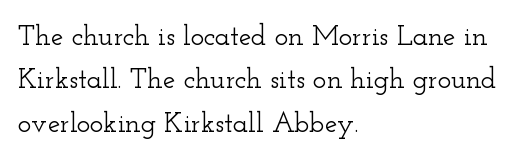
Q: Is the text italic (slanted)? A: No, it is upright.
Q: Is the typeface a serif or a sans-serif typeface? A: Serif.
Q: Is the text underlined? A: No.
Q: How is the paragraph aligned? A: Left-aligned.
Q: Is the spacing between letters normal or unusually wide? A: Normal.
Q: Is the spacing between lines tight, normal or loose? A: Normal.
Q: Width (condensed, normal, or wide)? A: Wide.
Q: Stroke contrast? A: Low.
Q: x-height? A: Small.
Q: Monospaced? A: No.
